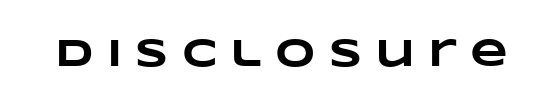
The image shows 39 px heavy, wide type; set unusually wide letter spacing (+0.34 em), not underlined; low stroke contrast and a large x-height.
